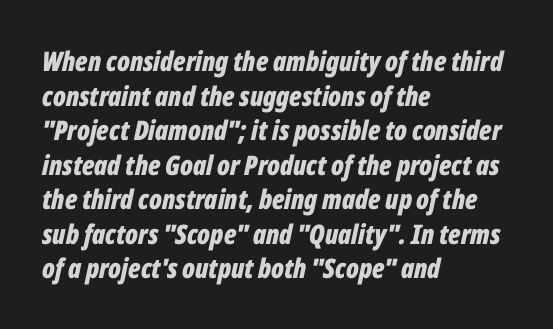
Q: Is the text bold? A: Yes.
Q: Is the text italic (slanted)? A: Yes, it leans right by about 12 degrees.
Q: Is the text underlined? A: No.
Q: How is the paragraph aligned? A: Left-aligned.
Q: Is the spacing between letters normal or unusually wide? A: Normal.
Q: Is the spacing between lines tight, normal or loose? A: Normal.
